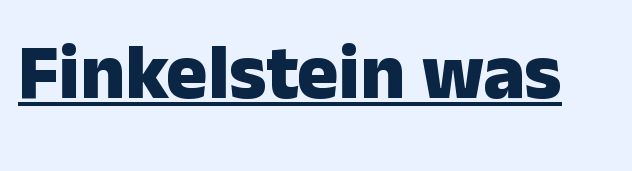
{"serif": "no", "italic": "no", "bold": "yes", "weight": "heavy", "width": "normal", "stroke_contrast": "low", "x_height": "medium", "monospaced": "no", "underline": "yes", "letter_spacing": "normal", "letter_spacing_em": 0.0, "glyph_px": 78}
